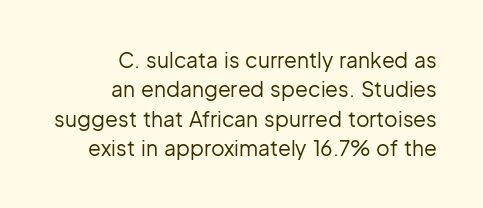
{"italic": "no", "bold": "no", "underline": "no", "align": "right", "line_spacing": "normal", "line_spacing_ratio": 1.4, "letter_spacing": "normal", "letter_spacing_em": 0.0, "glyph_px": 21}
